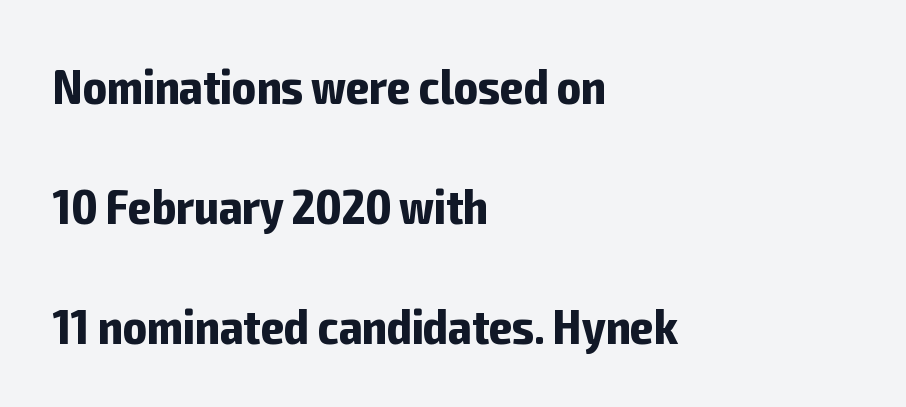
The image shows 50 px bold, condensed sans-serif type, upright; set left-aligned, loose line spacing (2.4x), normal letter spacing, not underlined; low stroke contrast and a medium x-height.
